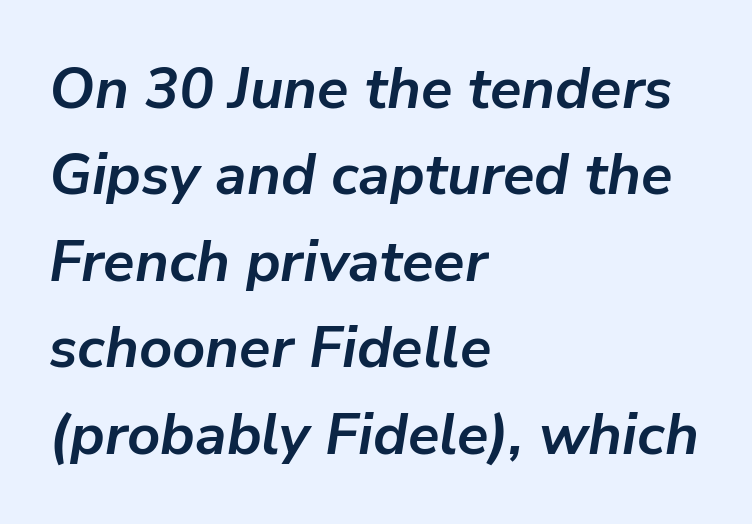
You could not count columns in this text — the font is proportionally spaced. The sample has been set heavy, in full bold. Interline gaps are of average width in this sample. The passage shown has conventional tracking throughout. The foot of each line stays bare and open.
